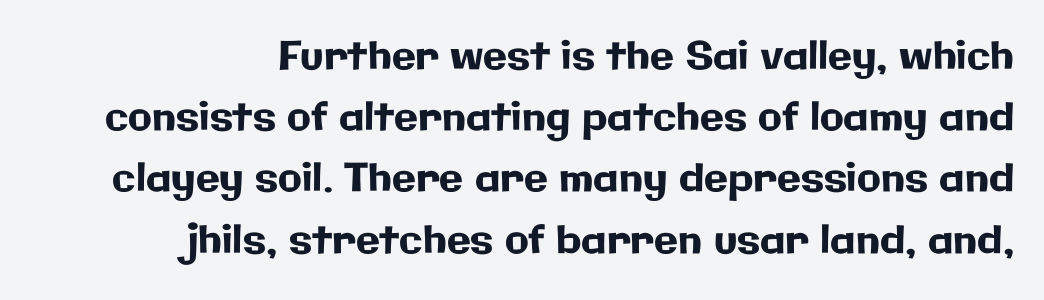
The image shows 39 px sans-serif type, upright; set right-aligned, normal line spacing (1.57x), normal letter spacing, not underlined; low stroke contrast and a medium x-height.
